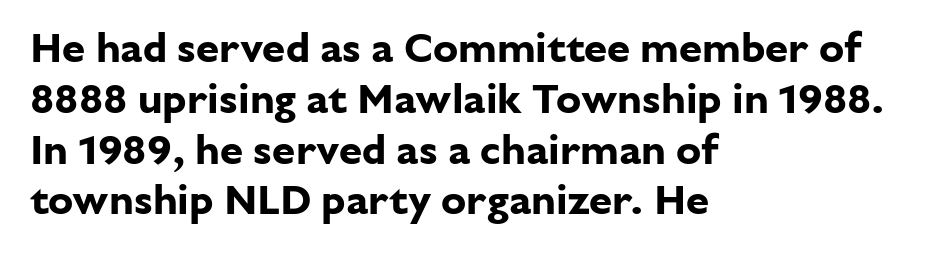
{"serif": "no", "italic": "no", "bold": "yes", "weight": "bold", "width": "normal", "stroke_contrast": "low", "x_height": "medium", "monospaced": "no", "underline": "no", "align": "left", "line_spacing_ratio": 1.21, "letter_spacing": "normal", "letter_spacing_em": 0.0, "glyph_px": 42}
